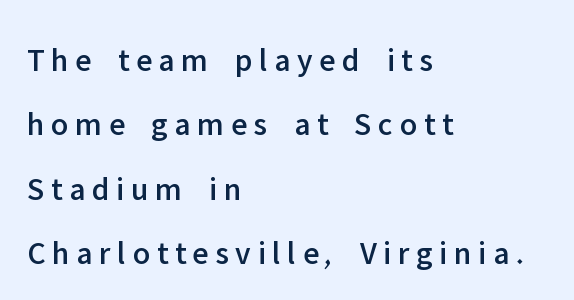
Q: Is the text italic (slanted)? A: No, it is upright.
Q: Is the typeface a serif or a sans-serif typeface? A: Sans-serif.
Q: Is the text underlined? A: No.
Q: How is the paragraph aligned? A: Left-aligned.
Q: Is the spacing between letters normal or unusually wide? A: Unusually wide.
Q: Is the spacing between lines tight, normal or loose? A: Loose.
Q: Width (condensed, normal, or wide)? A: Normal.
Q: Stroke contrast? A: Low.
Q: x-height? A: Medium.
Q: Monospaced? A: No.
